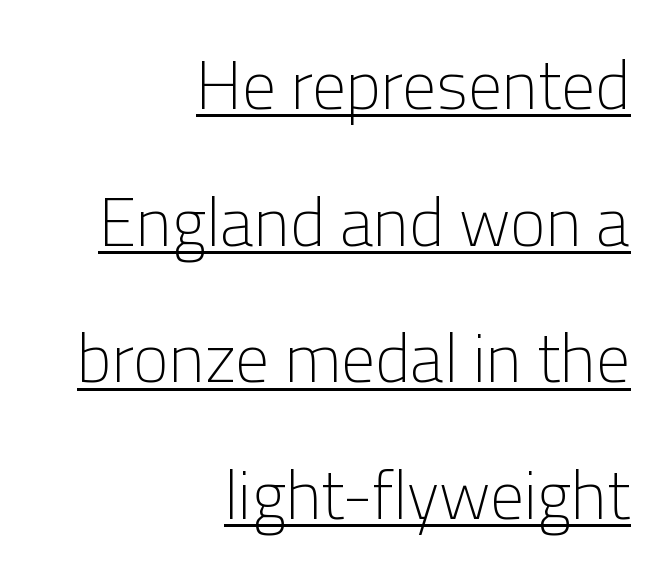
{"serif": "no", "italic": "no", "bold": "no", "weight": "light", "width": "normal", "stroke_contrast": "low", "x_height": "medium", "monospaced": "no", "underline": "yes", "align": "right", "line_spacing": "loose", "line_spacing_ratio": 2.01, "letter_spacing": "normal", "letter_spacing_em": 0.0, "glyph_px": 68}
